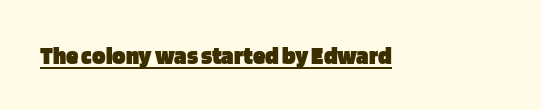
The face used here appears with an underline applied. Nope, not italic — everything's standing straight. This is heavy type, rendered in bold. Nobody touched the tracking dial on this one.
